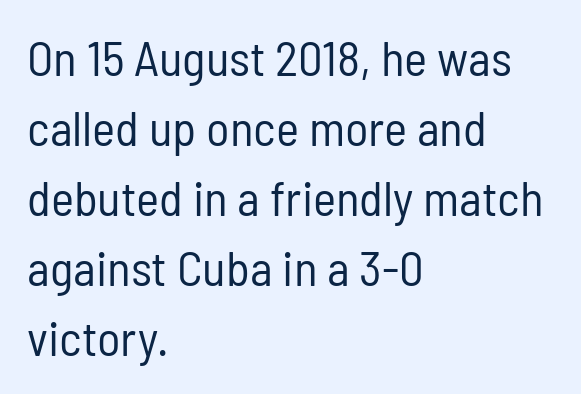
Q: Is the text bold? A: No.
Q: Is the text italic (slanted)? A: No, it is upright.
Q: Is the typeface a serif or a sans-serif typeface? A: Sans-serif.
Q: Is the text underlined? A: No.
Q: How is the paragraph aligned? A: Left-aligned.
Q: Is the spacing between letters normal or unusually wide? A: Normal.
Q: Is the spacing between lines tight, normal or loose? A: Normal.
Q: Width (condensed, normal, or wide)? A: Condensed.
Q: Stroke contrast? A: Low.
Q: x-height? A: Medium.
Q: Monospaced? A: No.
